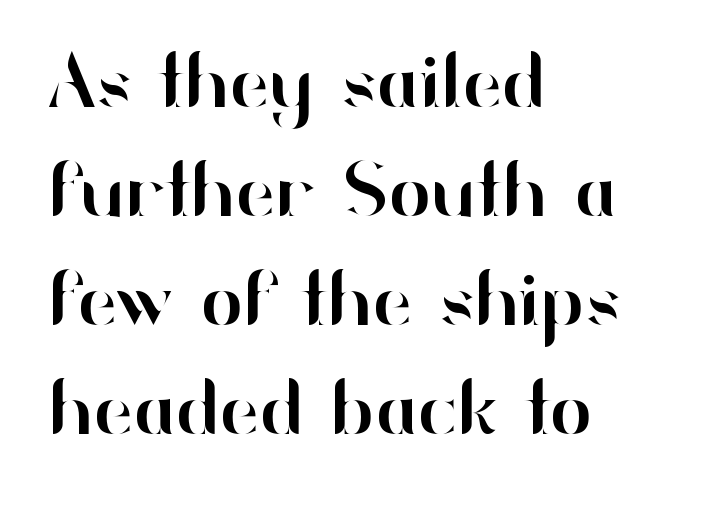
{"serif": "no", "italic": "no", "width": "normal", "stroke_contrast": "high", "x_height": "small", "monospaced": "no", "underline": "no", "align": "left", "line_spacing": "normal", "line_spacing_ratio": 1.38, "letter_spacing": "normal", "letter_spacing_em": 0.0, "glyph_px": 79}
